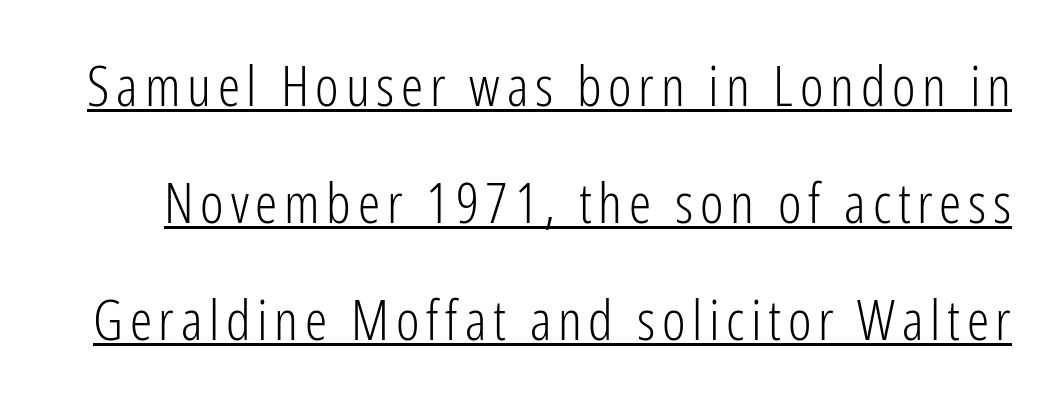
Widely set lines give the paragraph a tall, airy silhouette. Regarding serifs, this sample does without them. Posture: straight, roman, zero tilt. You could not count columns in this text — the font is proportionally spaced. This rendering features underlined lettering.
